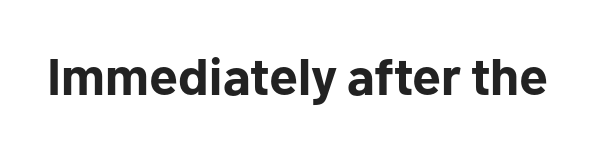
{"serif": "no", "italic": "no", "bold": "yes", "weight": "bold", "width": "normal", "stroke_contrast": "low", "x_height": "medium", "monospaced": "no", "underline": "no", "letter_spacing": "normal", "letter_spacing_em": 0.0, "glyph_px": 52}
